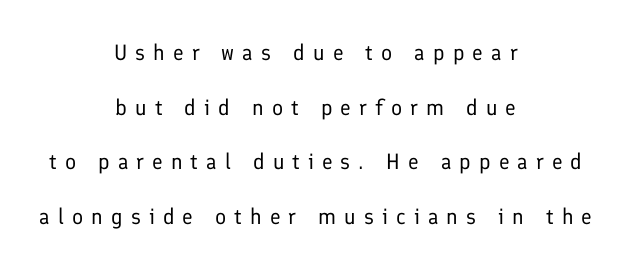
Q: Is the text bold? A: No.
Q: Is the text italic (slanted)? A: No, it is upright.
Q: Is the text underlined? A: No.
Q: How is the paragraph aligned? A: Centered.
Q: Is the spacing between letters normal or unusually wide? A: Unusually wide.
Q: Is the spacing between lines tight, normal or loose? A: Loose.
